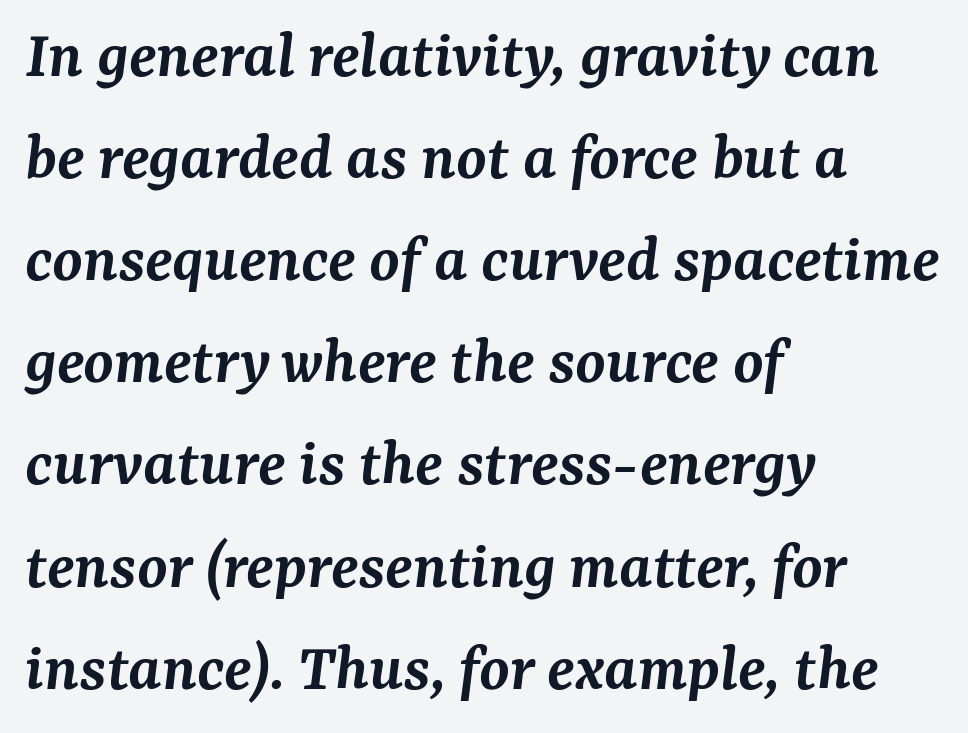
{"serif": "yes", "italic": "yes", "lean": "right", "slant_degrees": 7, "bold": "semi", "weight": "semibold", "width": "normal", "stroke_contrast": "medium", "x_height": "medium", "monospaced": "no", "underline": "no", "align": "left", "line_spacing": "normal", "line_spacing_ratio": 1.48, "letter_spacing": "normal", "letter_spacing_em": 0.0, "glyph_px": 69}
